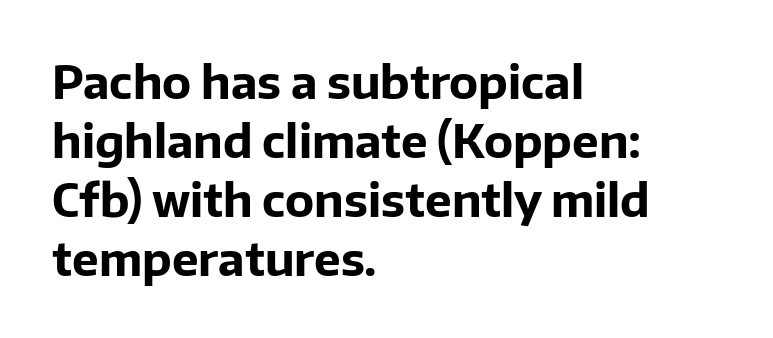
Q: Is the text bold? A: Yes.
Q: Is the text italic (slanted)? A: No, it is upright.
Q: Is the typeface a serif or a sans-serif typeface? A: Sans-serif.
Q: Is the text underlined? A: No.
Q: How is the paragraph aligned? A: Left-aligned.
Q: Is the spacing between letters normal or unusually wide? A: Normal.
Q: Is the spacing between lines tight, normal or loose? A: Normal.
Q: Width (condensed, normal, or wide)? A: Normal.
Q: Stroke contrast? A: Low.
Q: x-height? A: Medium.
Q: Monospaced? A: No.
